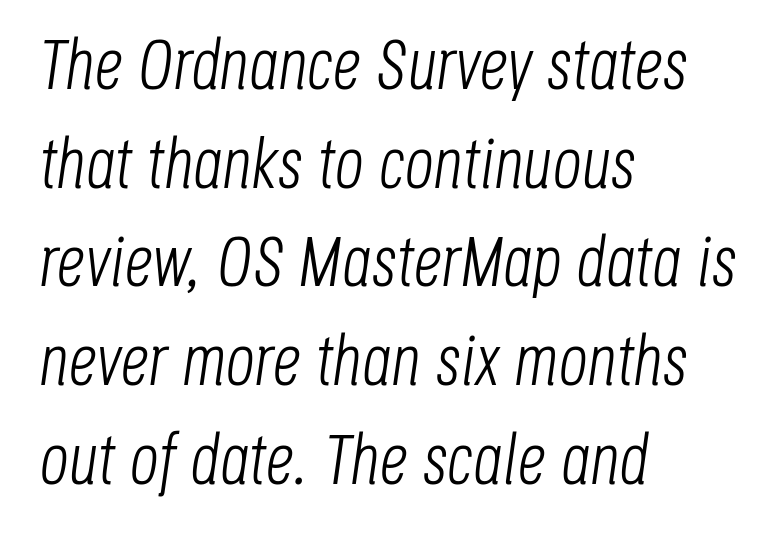
The image shows 71 px light, condensed type, italic (leaning right); set left-aligned, normal line spacing (1.39x), normal letter spacing, not underlined; low stroke contrast and a large x-height.
